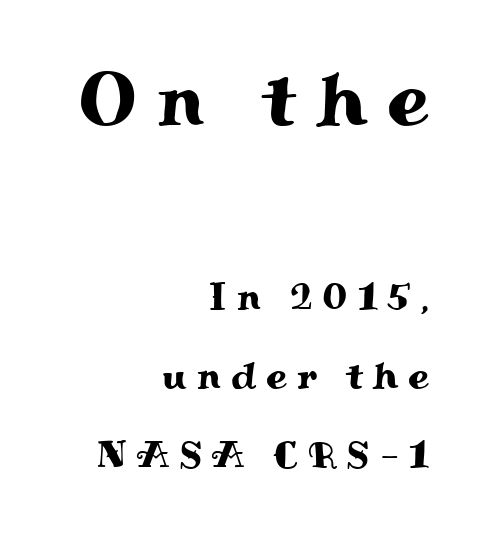
{"serif": "yes", "italic": "no", "width": "wide", "stroke_contrast": "medium", "x_height": "small", "monospaced": "no", "underline": "no", "align": "right", "line_spacing": "loose", "line_spacing_ratio": 2.09, "letter_spacing": "wide", "letter_spacing_em": 0.26, "larger_block": "first", "size_ratio": 2.0, "glyph_px": 76}
